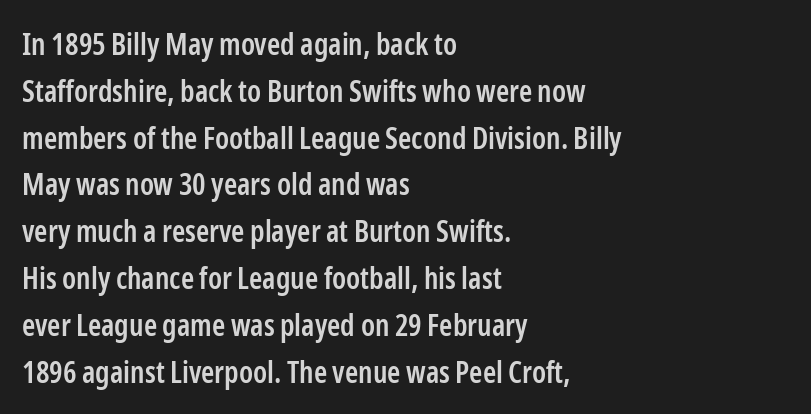
The image shows 30 px semibold, condensed sans-serif type, upright; set left-aligned, normal line spacing (1.56x), normal letter spacing, not underlined; low stroke contrast and a medium x-height.
